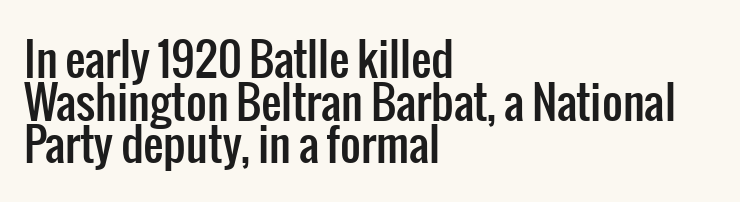
Think of a printed novel: that variable character pitch is what you see here. Horizontally, the lines are justified to the leading edge only. The passage shown stacks its lines with hardly any gap. The letterforms sit shoulder to shoulder at normal distance. The baseline area is clear. The type family on display is of the sans-serif kind.
